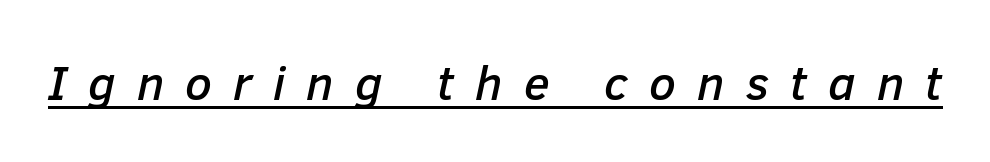
Inter-character spacing is expanded well beyond the font's built-in metrics. Here the designer chose a conventional face with non-uniform glyph widths. It's the slanting kind of type. Does a line run under the words? Yes, clearly.
